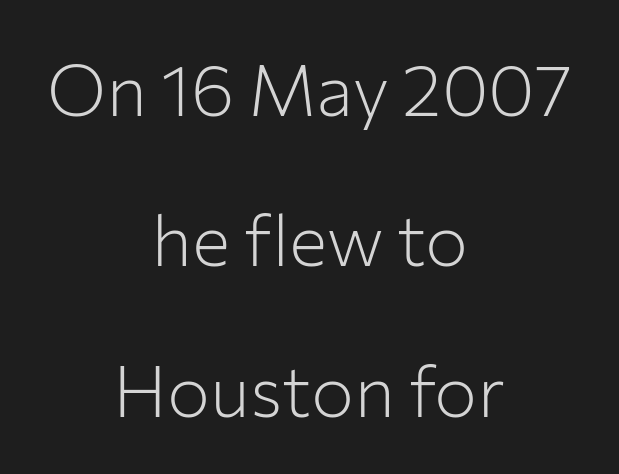
The image shows 72 px light sans-serif type, upright; set centered, loose line spacing (2.09x), normal letter spacing, not underlined; low stroke contrast and a medium x-height.
